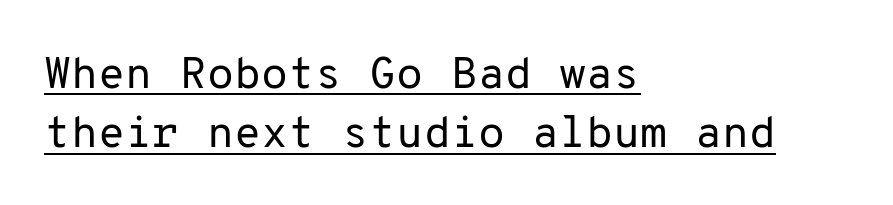
The image shows 44 px regular-weight sans-serif type, upright, monospaced; set left-aligned, normal line spacing (1.35x), normal letter spacing, underlined; low stroke contrast and a medium x-height.
